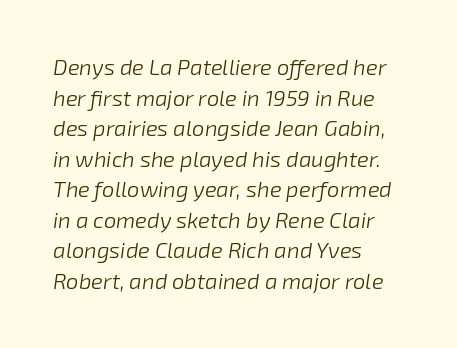
The image shows 22 px text type, italic (leaning right); set left-aligned, normal line spacing (1.39x), normal letter spacing, not underlined.
